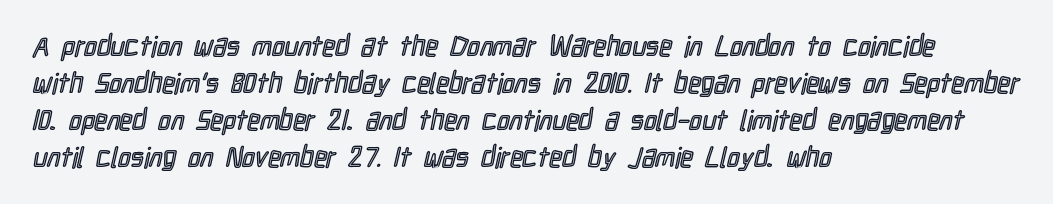
How are the letters spaced? Ordinarily, with no added tracking. This sample has the flowing, uneven cadence of proportional lettering. This block has exactly the height ordinary leading produces. Quick note: underline off.
